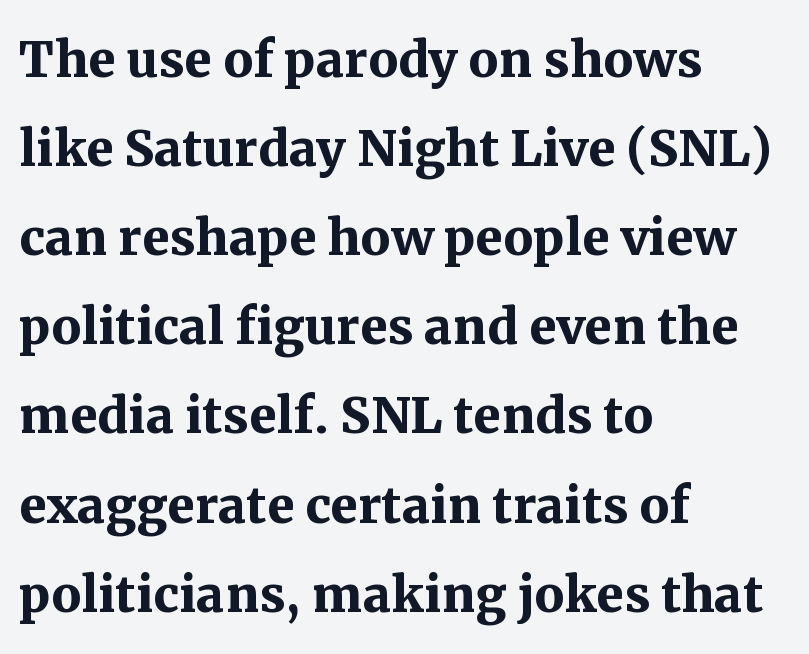
{"serif": "yes", "italic": "no", "bold": "yes", "weight": "semibold", "width": "normal", "stroke_contrast": "medium", "x_height": "medium", "monospaced": "no", "underline": "no", "align": "left", "line_spacing": "normal", "line_spacing_ratio": 1.33, "letter_spacing": "normal", "letter_spacing_em": 0.0, "glyph_px": 67}
